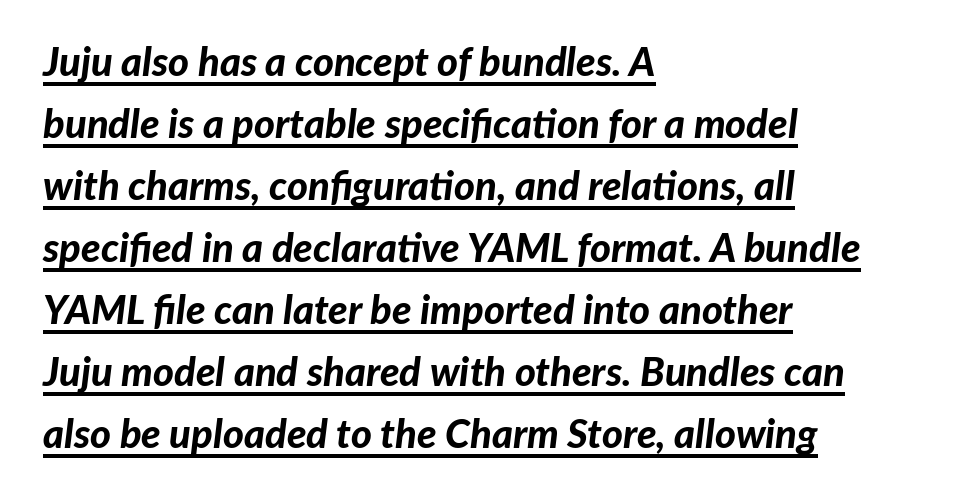
The image shows 40 px bold type, italic (leaning right); set left-aligned, normal line spacing (1.55x), normal letter spacing, underlined; low stroke contrast and a medium x-height.
